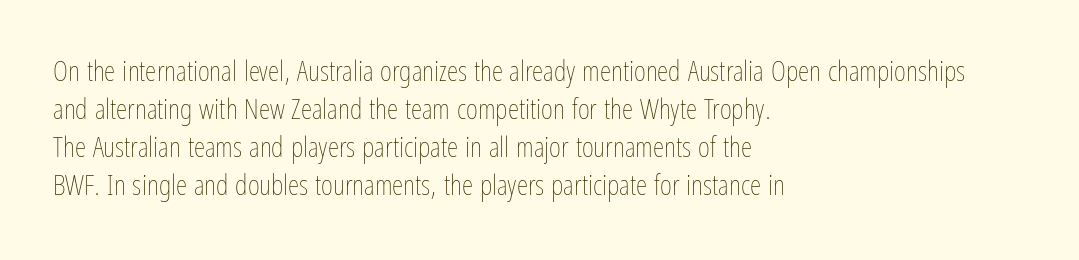
The image shows 29 px thin, condensed type, upright; set left-aligned, normal line spacing (1.31x), normal letter spacing, not underlined; low stroke contrast and a medium x-height.
